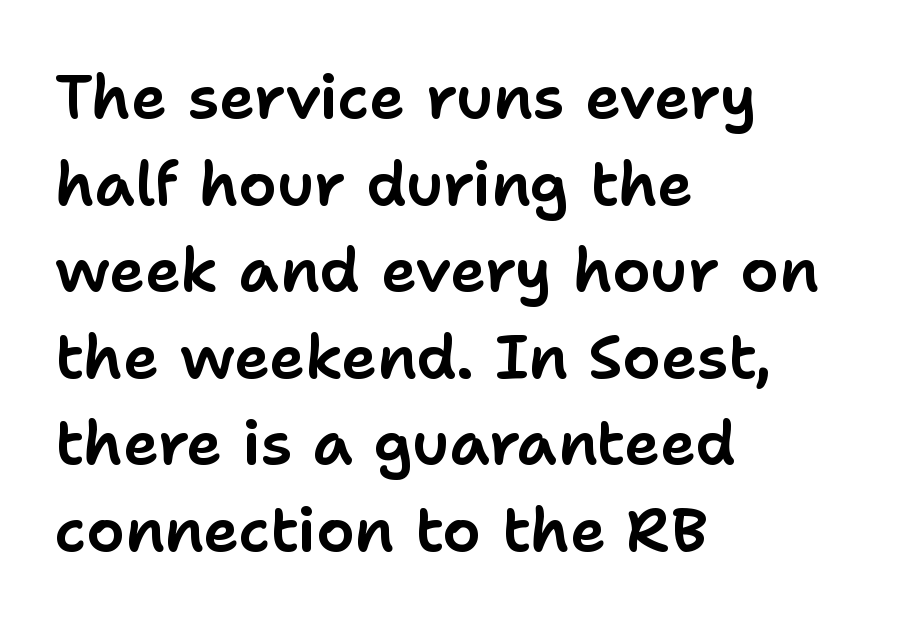
In terms of posture, this sample is upright. The compositor pushed each line to the left boundary. Each letter keeps its own natural width here, so spacing adapts to shape. These lines are composed in type without serifs.
